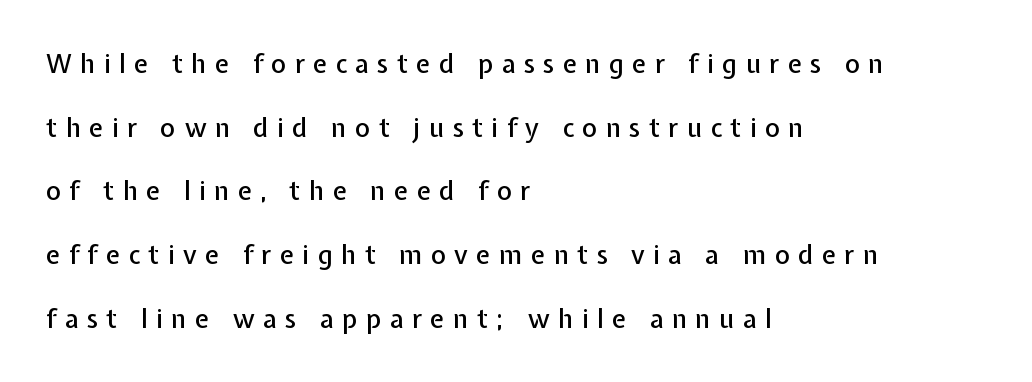
The image shows 26 px text type, upright; set left-aligned, loose line spacing (2.45x), unusually wide letter spacing (+0.32 em), not underlined.
